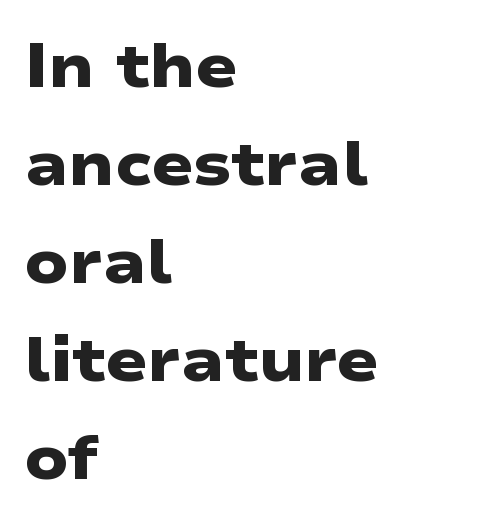
The image shows 62 px heavy, wide sans-serif type; set left-aligned, normal line spacing (1.58x), normal letter spacing, not underlined; low stroke contrast and a medium x-height.
